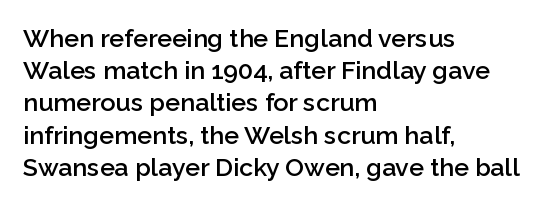
{"italic": "no", "bold": "semi", "underline": "no", "align": "left", "line_spacing": "normal", "line_spacing_ratio": 1.29, "letter_spacing": "normal", "letter_spacing_em": 0.0, "glyph_px": 25}
